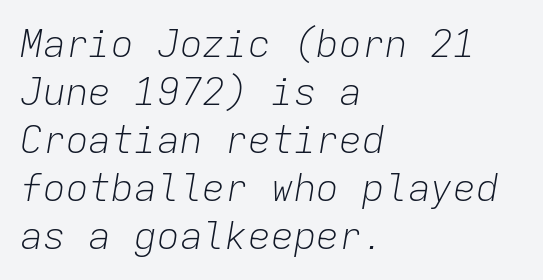
Q: Is the text bold? A: No.
Q: Is the text italic (slanted)? A: Yes, it leans right by about 9 degrees.
Q: Is the text underlined? A: No.
Q: How is the paragraph aligned? A: Left-aligned.
Q: Is the spacing between letters normal or unusually wide? A: Normal.
Q: Is the spacing between lines tight, normal or loose? A: Normal.
Q: Width (condensed, normal, or wide)? A: Normal.
Q: Stroke contrast? A: Low.
Q: x-height? A: Medium.
Q: Monospaced? A: Yes.
